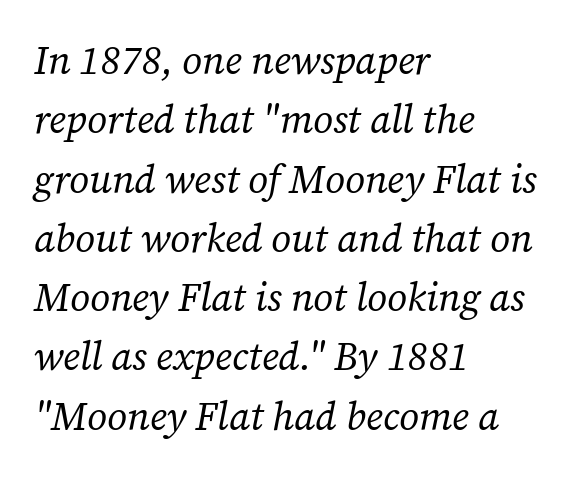
Any mark beneath the type? The region is blank. Counters stay open thanks to moderate or lighter strokes. The specimen reads as italic at a glance. This sample has the flowing, uneven cadence of proportional lettering. You could call the tracking neutral — neither tight nor loose.
